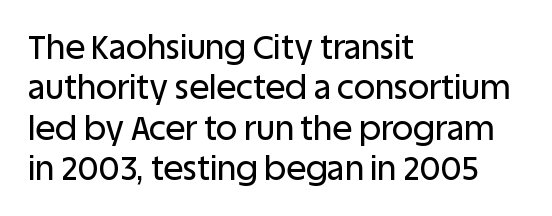
Nobody touched the tracking dial on this one. The letters advance in unequal steps, a hallmark of proportional type. Each row of text sits above clean, open space. The type family on display is of the sans-serif kind.
